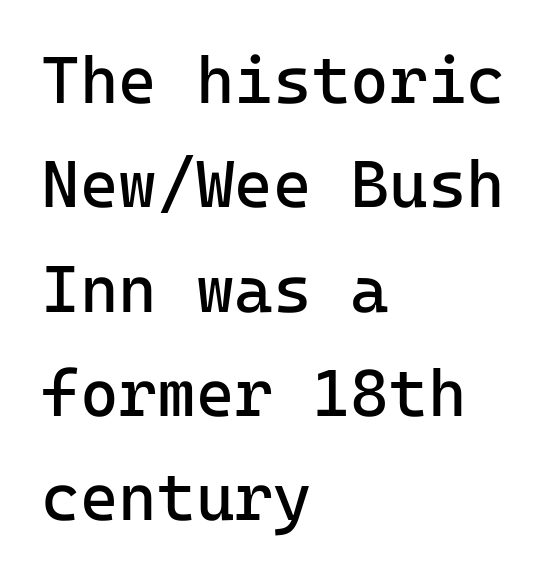
Q: Is the text bold? A: No.
Q: Is the text italic (slanted)? A: No, it is upright.
Q: Is the typeface a serif or a sans-serif typeface? A: Sans-serif.
Q: Is the text underlined? A: No.
Q: How is the paragraph aligned? A: Left-aligned.
Q: Is the spacing between letters normal or unusually wide? A: Normal.
Q: Is the spacing between lines tight, normal or loose? A: Normal.
Q: Width (condensed, normal, or wide)? A: Normal.
Q: Stroke contrast? A: Low.
Q: x-height? A: Medium.
